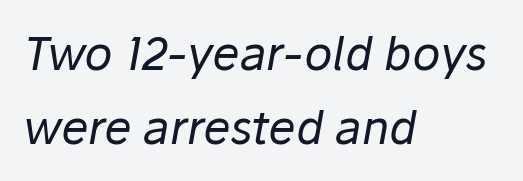
The image shows 46 px regular-weight type, italic (leaning right); set left-aligned, normal line spacing (1.61x), normal letter spacing, not underlined; low stroke contrast and a medium x-height.
